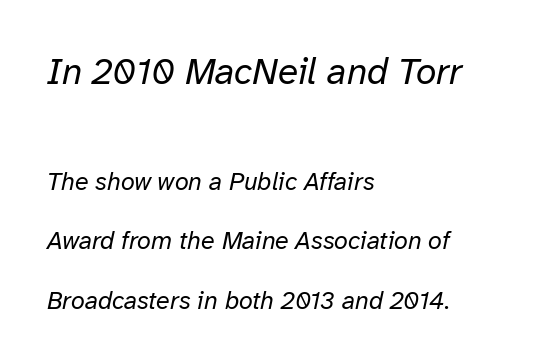
{"italic": "yes", "lean": "right", "slant_degrees": 12, "bold": "no", "weight": "regular", "width": "normal", "stroke_contrast": "low", "x_height": "medium", "monospaced": "no", "underline": "no", "align": "left", "line_spacing": "loose", "line_spacing_ratio": 2.38, "letter_spacing": "normal", "letter_spacing_em": 0.0, "larger_block": "first", "size_ratio": 1.48, "glyph_px": 37}
